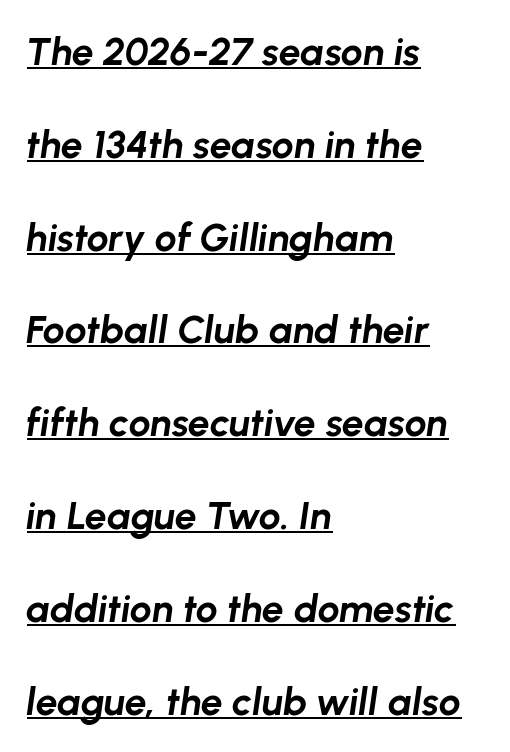
{"italic": "yes", "lean": "right", "slant_degrees": 8, "bold": "yes", "weight": "bold", "width": "normal", "stroke_contrast": "low", "x_height": "medium", "monospaced": "no", "underline": "yes", "align": "left", "line_spacing": "loose", "line_spacing_ratio": 2.38, "letter_spacing": "normal", "letter_spacing_em": 0.0, "glyph_px": 39}
